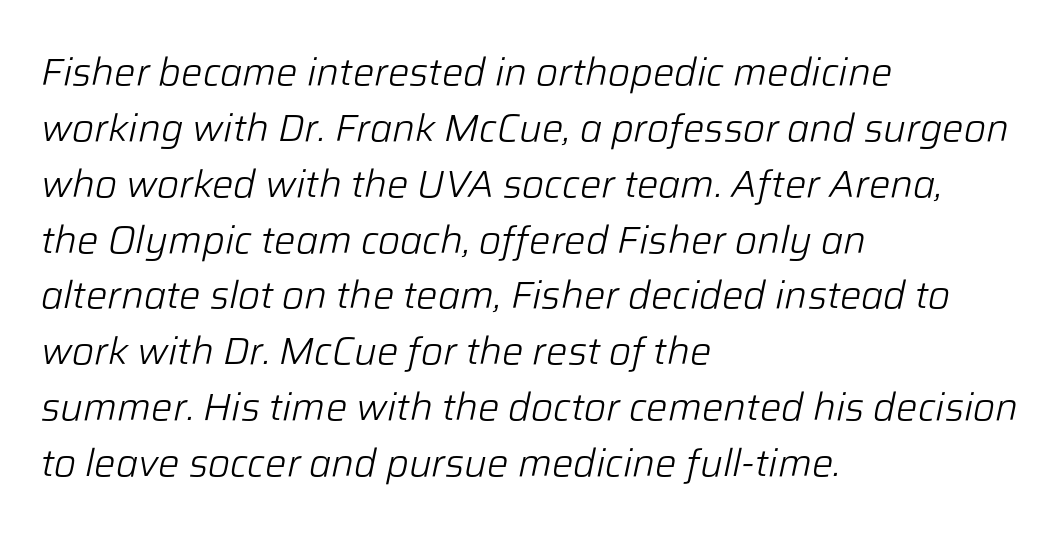
{"italic": "yes", "lean": "right", "slant_degrees": 12, "bold": "no", "weight": "light", "width": "normal", "stroke_contrast": "low", "x_height": "medium", "monospaced": "no", "underline": "no", "align": "left", "line_spacing": "normal", "line_spacing_ratio": 1.47, "letter_spacing": "normal", "letter_spacing_em": 0.0, "glyph_px": 38}
